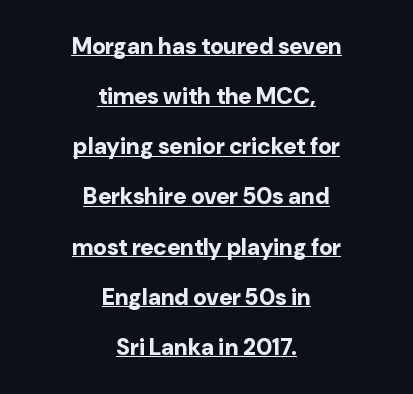
Q: Is the text bold? A: Yes.
Q: Is the text italic (slanted)? A: No, it is upright.
Q: Is the text underlined? A: Yes.
Q: How is the paragraph aligned? A: Centered.
Q: Is the spacing between letters normal or unusually wide? A: Normal.
Q: Is the spacing between lines tight, normal or loose? A: Loose.
